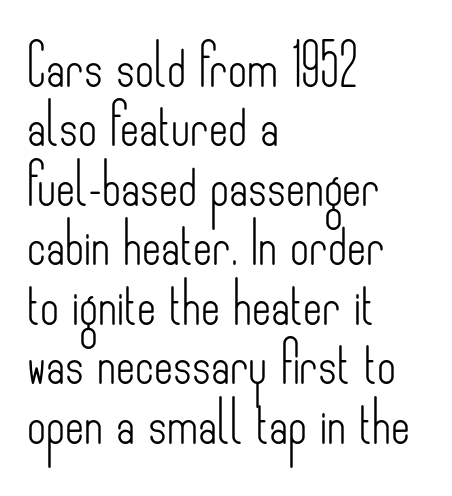
{"serif": "no", "italic": "no", "bold": "no", "weight": "light", "width": "condensed", "stroke_contrast": "low", "x_height": "small", "monospaced": "no", "underline": "no", "align": "left", "line_spacing": "normal", "line_spacing_ratio": 1.45, "letter_spacing": "normal", "letter_spacing_em": 0.0, "glyph_px": 41}
